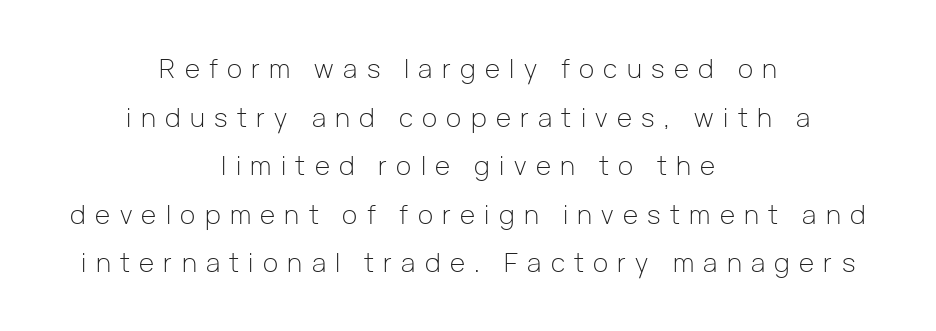
Q: Is the text bold? A: No.
Q: Is the text italic (slanted)? A: No, it is upright.
Q: Is the text underlined? A: No.
Q: How is the paragraph aligned? A: Centered.
Q: Is the spacing between letters normal or unusually wide? A: Unusually wide.
